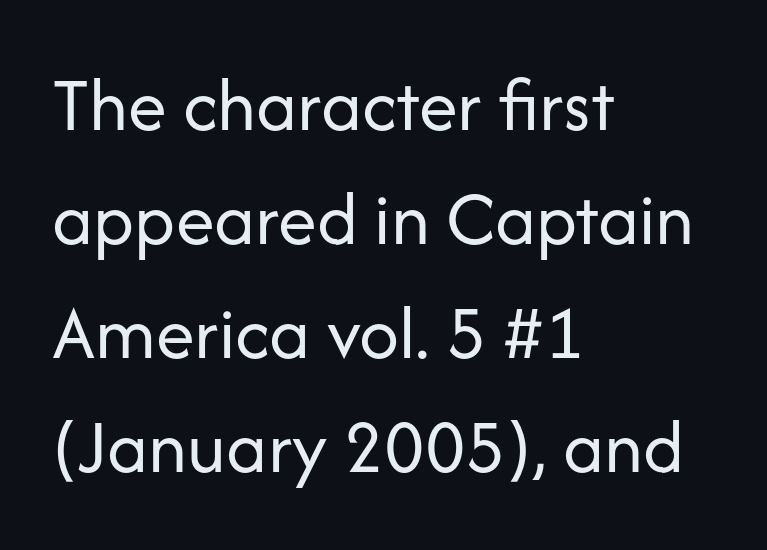
{"serif": "no", "italic": "no", "bold": "no", "weight": "regular", "width": "normal", "stroke_contrast": "low", "x_height": "medium", "monospaced": "no", "underline": "no", "align": "left", "line_spacing": "normal", "line_spacing_ratio": 1.46, "letter_spacing": "normal", "letter_spacing_em": 0.0, "glyph_px": 78}
